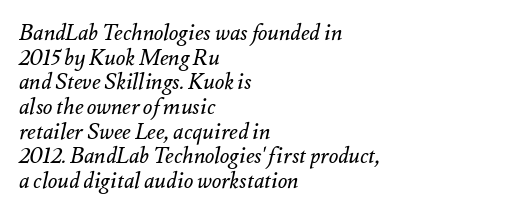
{"italic": "yes", "lean": "right", "slant_degrees": 12, "bold": "no", "underline": "no", "align": "left", "line_spacing": "tight", "line_spacing_ratio": 1.12, "letter_spacing": "normal", "letter_spacing_em": 0.0, "glyph_px": 22}
